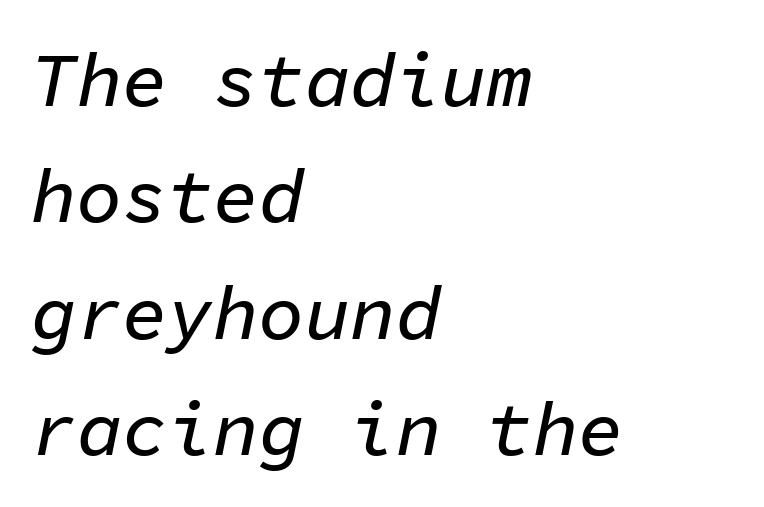
Q: Is the text italic (slanted)? A: Yes, it leans right by about 11 degrees.
Q: Is the text underlined? A: No.
Q: How is the paragraph aligned? A: Left-aligned.
Q: Is the spacing between letters normal or unusually wide? A: Normal.
Q: Is the spacing between lines tight, normal or loose? A: Normal.
Q: Width (condensed, normal, or wide)? A: Normal.
Q: Stroke contrast? A: Low.
Q: x-height? A: Medium.
Q: Monospaced? A: Yes.
